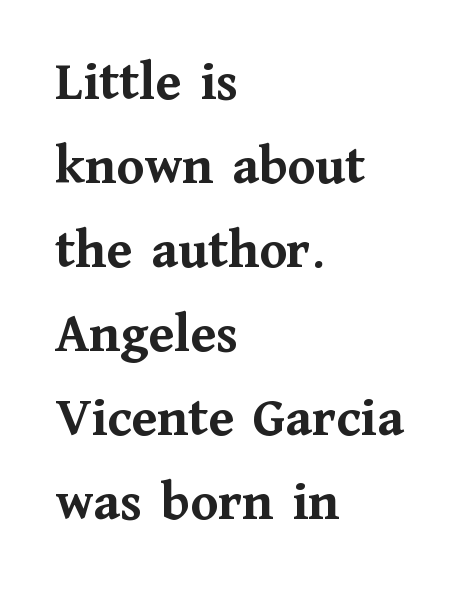
Each row of text sits above clean, open space. Do the characters align in a grid? No, the font is proportional. Thick stems and heavy bowls — unmistakably bold. Layout note: lines flush left.
